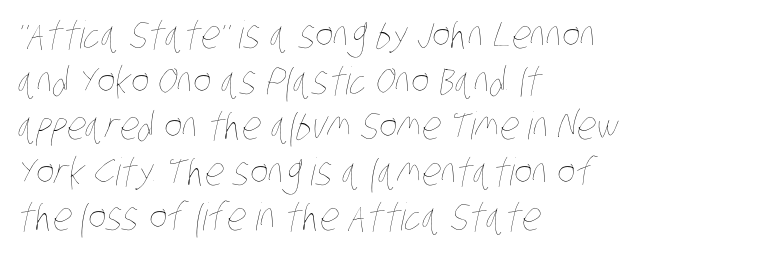
{"bold": "no", "weight": "thin", "width": "condensed", "stroke_contrast": "low", "x_height": "large", "monospaced": "no", "underline": "no", "align": "left", "line_spacing_ratio": 1.2, "letter_spacing": "normal", "letter_spacing_em": 0.0, "glyph_px": 38}
